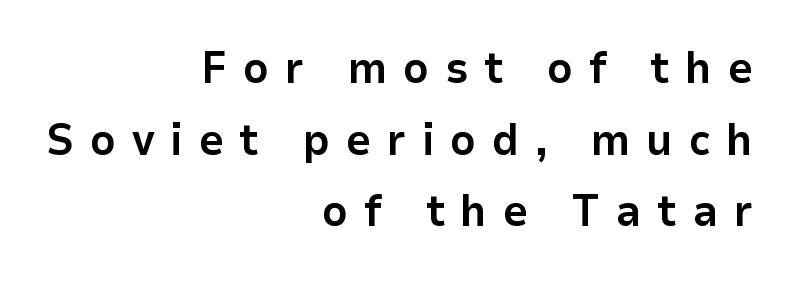
There is plenty of visible air inserted between adjacent glyphs. Normally led — the rows are evenly, conventionally spaced. The strokes are fattened all the way to bold. Looks like regular typesetting: each glyph gets only the width it needs.
